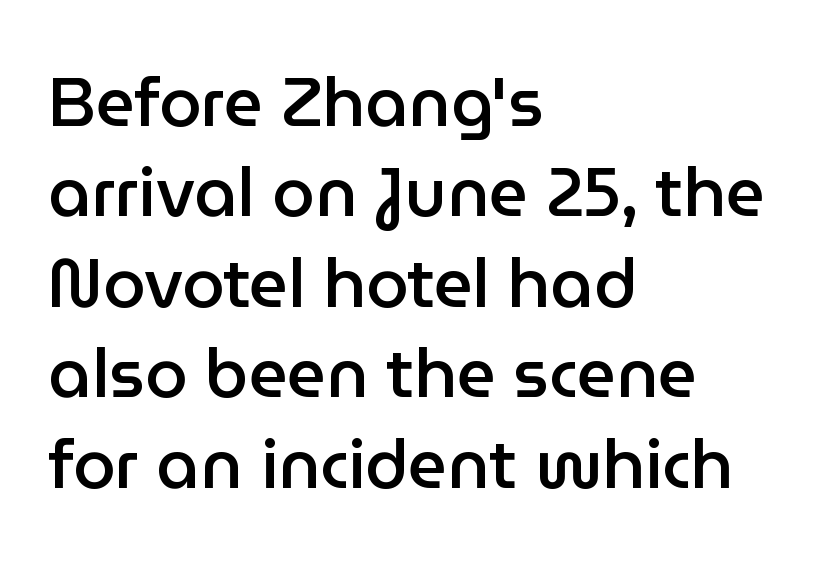
The image shows 68 px semibold sans-serif type, upright; set left-aligned, normal line spacing (1.33x), normal letter spacing, not underlined; low stroke contrast and a medium x-height.
